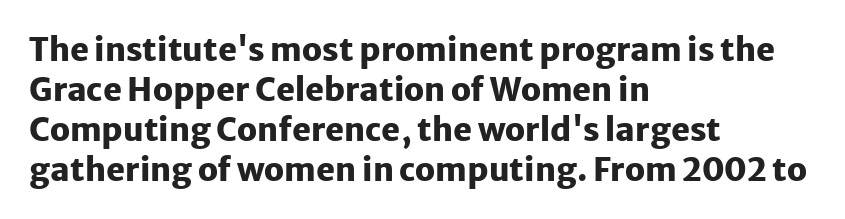
Ascenders rise straight up at ninety degrees. Think of a printed novel: that variable character pitch is what you see here. Nothing unusual about the tracking: characters are spaced as the font intends. The passage is arranged the way most books set body copy — flush left. The rendering shows plain stroke endings on the letterforms — a sans-serif design. What weight is shown? A full bold with thick strokes.
